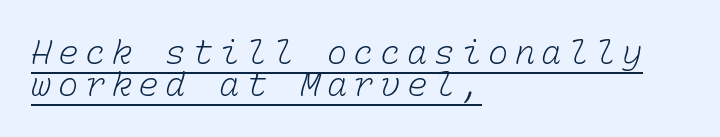
Q: Is the text bold? A: No.
Q: Is the text underlined? A: Yes.
Q: How is the paragraph aligned? A: Left-aligned.
Q: Is the spacing between lines tight, normal or loose? A: Tight.
Q: Width (condensed, normal, or wide)? A: Normal.
Q: Stroke contrast? A: Low.
Q: x-height? A: Medium.
Q: Monospaced? A: Yes.
